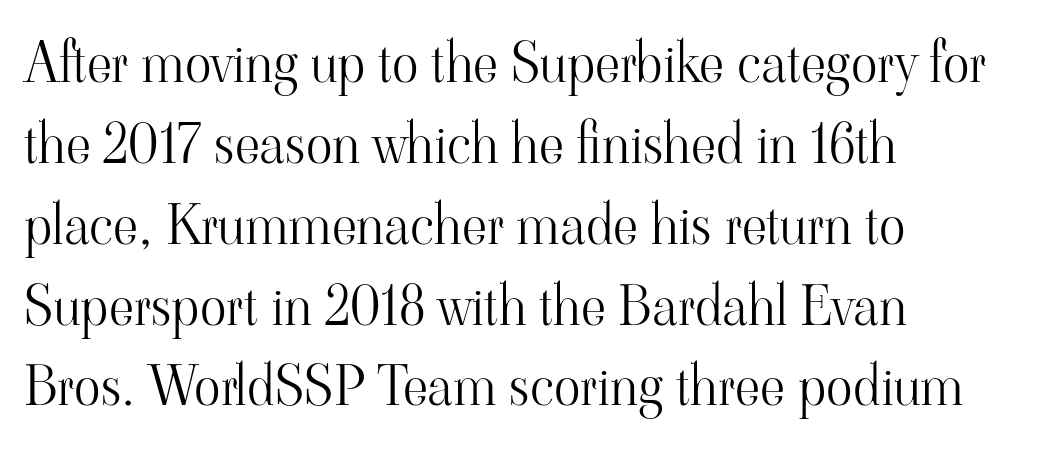
Character widths vary here, with narrow letters taking less room than wide ones. One glance says typical: line gaps are just what's usual. In terms of posture, this sample is upright. This sample uses plain, unmodified letter spacing. Horizontally, the lines are justified to the leading edge only. Ink coverage per letter is moderate at most.
